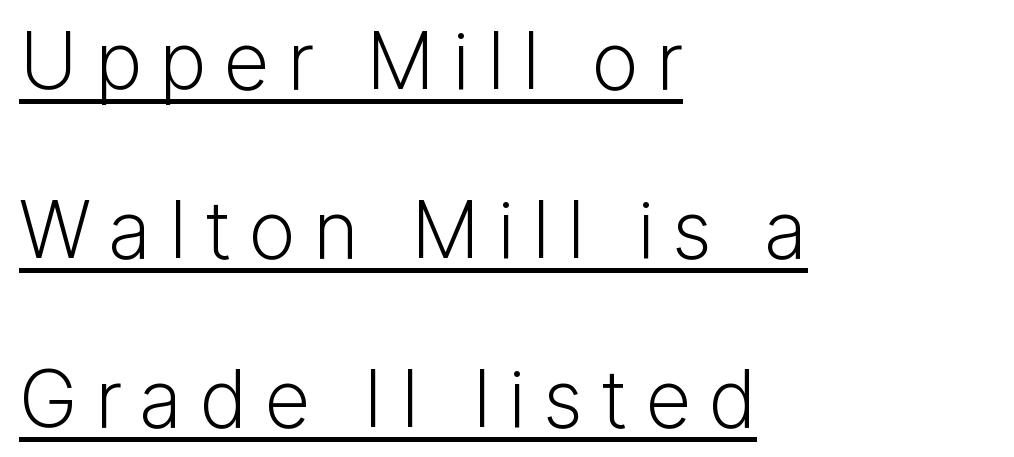
Q: Is the text bold? A: No.
Q: Is the text italic (slanted)? A: No, it is upright.
Q: Is the typeface a serif or a sans-serif typeface? A: Sans-serif.
Q: Is the text underlined? A: Yes.
Q: How is the paragraph aligned? A: Left-aligned.
Q: Is the spacing between letters normal or unusually wide? A: Unusually wide.
Q: Is the spacing between lines tight, normal or loose? A: Loose.
Q: Width (condensed, normal, or wide)? A: Normal.
Q: Stroke contrast? A: Low.
Q: x-height? A: Medium.
Q: Monospaced? A: No.
